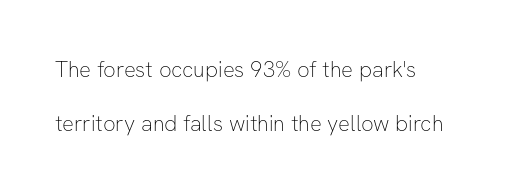
The image shows 22 px text type, upright; set left-aligned, loose line spacing (2.47x), normal letter spacing, not underlined.
